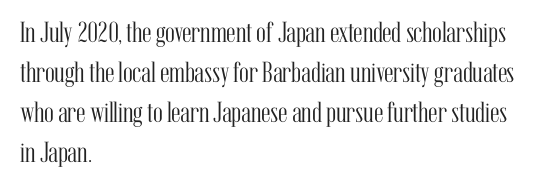
The image shows 29 px light, condensed serif type, upright; set left-aligned, normal line spacing (1.38x), normal letter spacing, not underlined; medium stroke contrast and a medium x-height.
